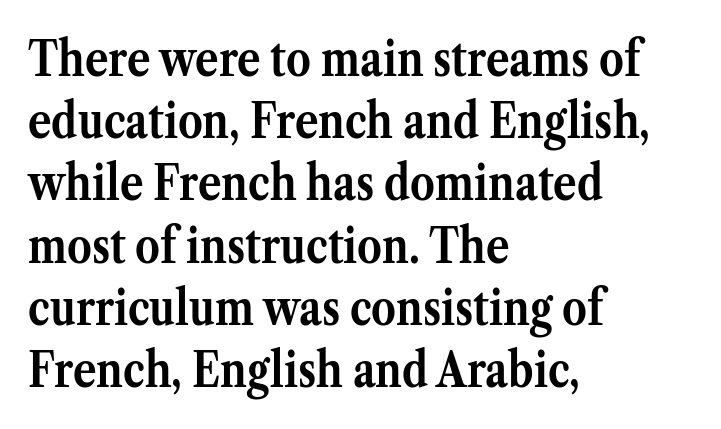
The image shows 49 px semibold serif type, upright; set left-aligned, normal line spacing (1.27x), normal letter spacing, not underlined; medium stroke contrast and a medium x-height.
